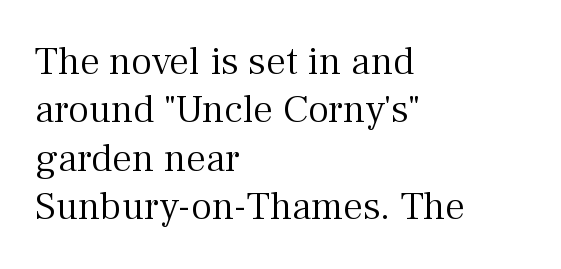
The image shows 40 px light serif type, upright; set left-aligned, line spacing 1.21x, normal letter spacing, not underlined; medium stroke contrast and a medium x-height.
